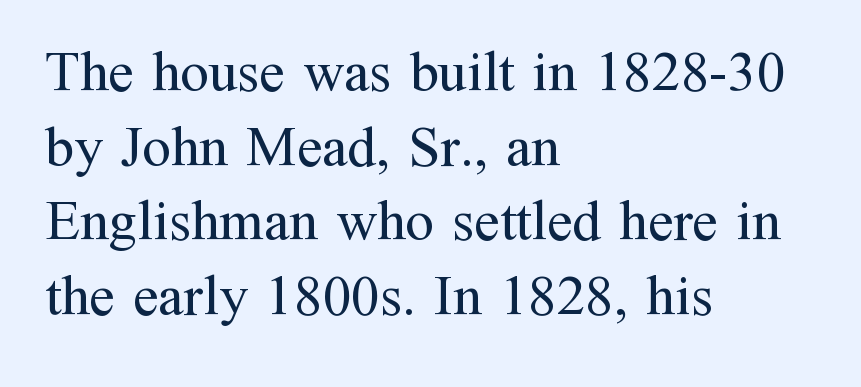
{"serif": "yes", "italic": "no", "bold": "no", "weight": "regular", "width": "normal", "stroke_contrast": "medium", "x_height": "medium", "monospaced": "no", "underline": "no", "align": "left", "line_spacing": "normal", "line_spacing_ratio": 1.31, "letter_spacing": "normal", "letter_spacing_em": 0.0, "glyph_px": 57}
